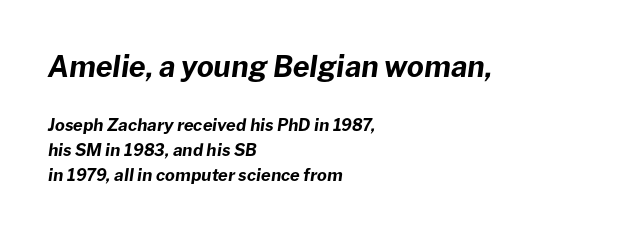
Q: Is the text bold? A: Yes.
Q: Is the text italic (slanted)? A: Yes, it leans right by about 8 degrees.
Q: Is the text underlined? A: No.
Q: How is the paragraph aligned? A: Left-aligned.
Q: Is the spacing between letters normal or unusually wide? A: Normal.
Q: Is the spacing between lines tight, normal or loose? A: Normal.
Q: Which block of text is set in a larger size, the first (top) or the second (bottom)? A: The first (top) one.
Q: Width (condensed, normal, or wide)? A: Normal.
Q: Stroke contrast? A: Low.
Q: x-height? A: Medium.
Q: Monospaced? A: No.
